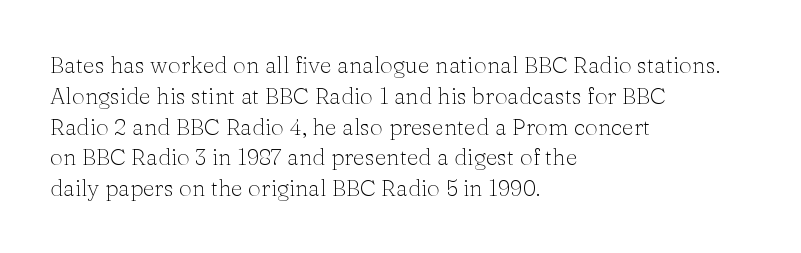
{"italic": "no", "bold": "no", "underline": "no", "align": "left", "line_spacing": "normal", "line_spacing_ratio": 1.34, "letter_spacing": "normal", "letter_spacing_em": 0.0, "glyph_px": 23}
